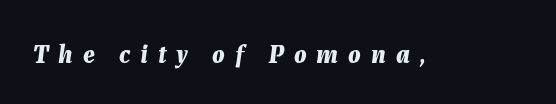
The image shows 26 px bold type, italic (leaning right); set unusually wide letter spacing (+0.38 em), not underlined.
